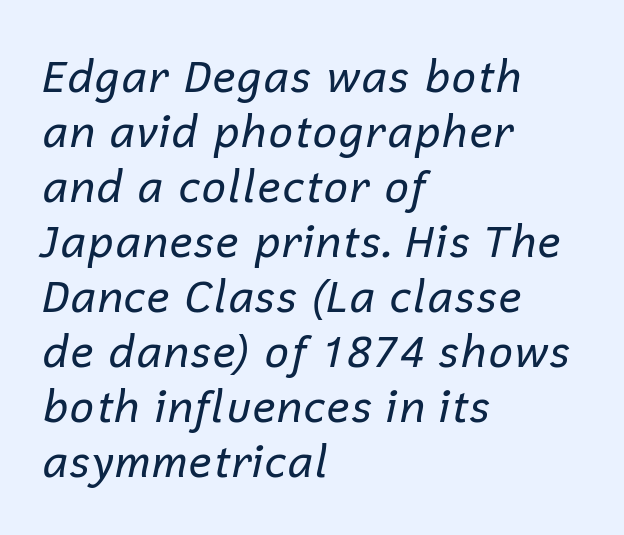
Q: Is the text bold? A: No.
Q: Is the text italic (slanted)? A: Yes, it leans right by about 12 degrees.
Q: Is the text underlined? A: No.
Q: How is the paragraph aligned? A: Left-aligned.
Q: Is the spacing between letters normal or unusually wide? A: Normal.
Q: Is the spacing between lines tight, normal or loose? A: Normal.
Q: Width (condensed, normal, or wide)? A: Normal.
Q: Stroke contrast? A: Low.
Q: x-height? A: Medium.
Q: Monospaced? A: No.
